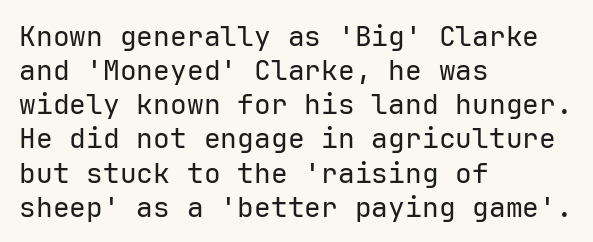
{"serif": "no", "italic": "no", "bold": "no", "weight": "regular", "width": "normal", "stroke_contrast": "low", "x_height": "medium", "underline": "no", "align": "left", "line_spacing_ratio": 1.22, "letter_spacing": "normal", "letter_spacing_em": 0.0, "glyph_px": 28}
